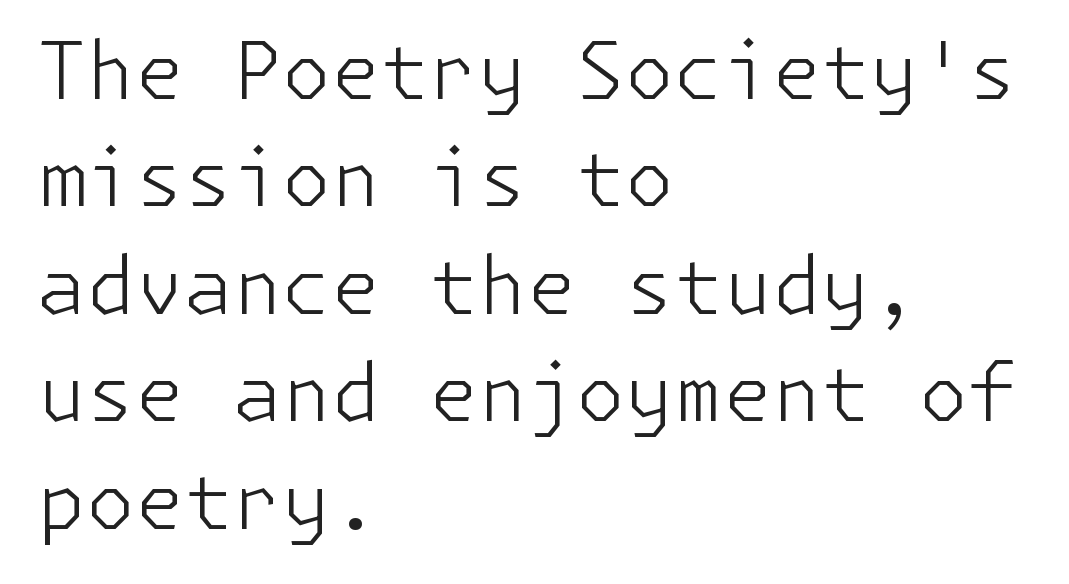
Q: Is the text bold? A: No.
Q: Is the text italic (slanted)? A: No, it is upright.
Q: Is the typeface a serif or a sans-serif typeface? A: Sans-serif.
Q: Is the text underlined? A: No.
Q: How is the paragraph aligned? A: Left-aligned.
Q: Is the spacing between letters normal or unusually wide? A: Normal.
Q: Is the spacing between lines tight, normal or loose? A: Normal.
Q: Width (condensed, normal, or wide)? A: Normal.
Q: Stroke contrast? A: Low.
Q: x-height? A: Medium.
